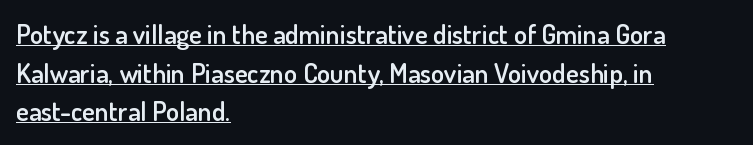
{"italic": "no", "bold": "semi", "underline": "yes", "align": "left", "line_spacing": "normal", "line_spacing_ratio": 1.43, "letter_spacing": "normal", "letter_spacing_em": 0.0, "glyph_px": 27}
